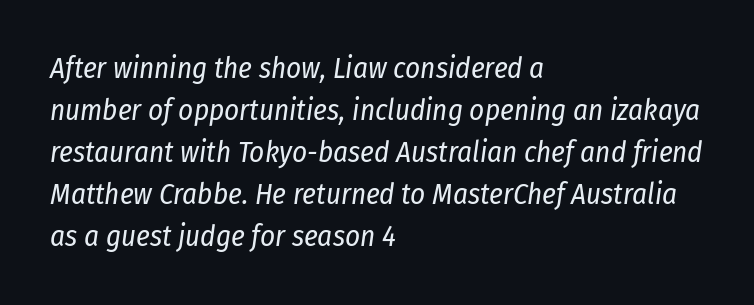
Do the characters align in a grid? No, the font is proportional. All the whitespace from short lines collects on the right. The gaps between neighbouring characters are ordinary and unremarkable. Italic? Definitely — the glyphs are oblique. A typesetter would call this leading conventional body-copy spacing.
